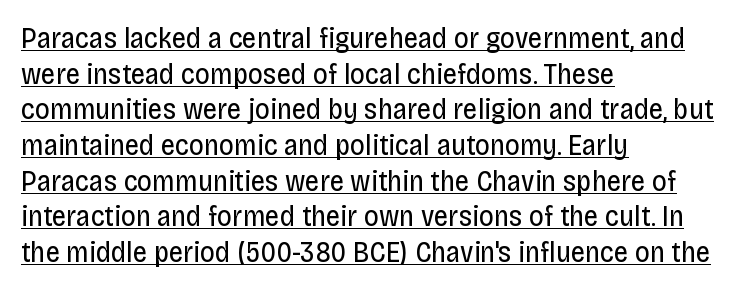
{"serif": "no", "italic": "no", "bold": "no", "weight": "regular", "width": "condensed", "stroke_contrast": "low", "x_height": "large", "monospaced": "no", "underline": "yes", "align": "left", "line_spacing_ratio": 1.23, "letter_spacing": "normal", "letter_spacing_em": 0.0, "glyph_px": 29}
